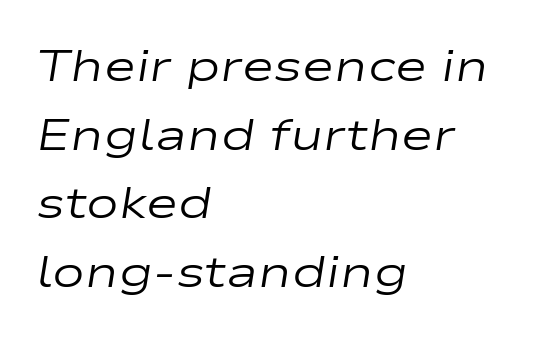
The glyphs look as if they've been sheared to an angle. Glance below the letters and you will spot only blank space. Weight class: somewhere from thin through regular. Varying glyph widths throughout — classic text-font behaviour. The compositor pushed each line to the left boundary.
